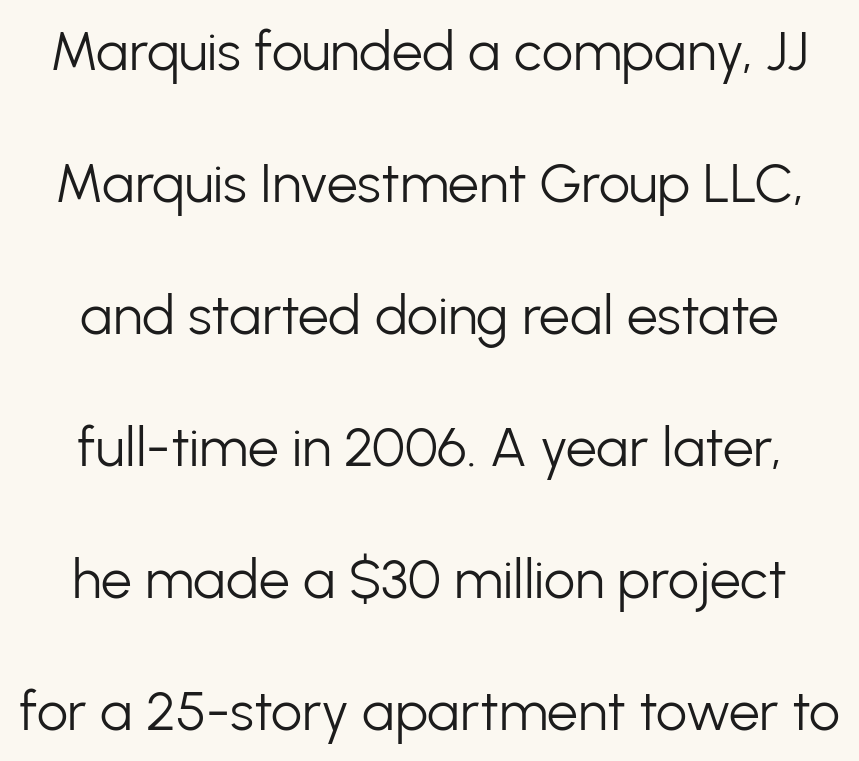
{"serif": "no", "italic": "no", "bold": "no", "weight": "light", "width": "normal", "stroke_contrast": "low", "x_height": "medium", "monospaced": "no", "underline": "no", "line_spacing": "loose", "line_spacing_ratio": 2.4, "letter_spacing": "normal", "letter_spacing_em": 0.0, "glyph_px": 55}
